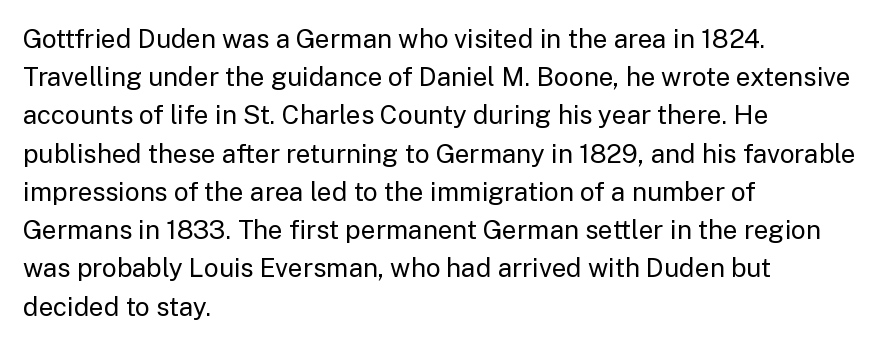
{"italic": "no", "bold": "no", "underline": "no", "align": "left", "line_spacing": "normal", "line_spacing_ratio": 1.47, "letter_spacing": "normal", "letter_spacing_em": 0.0, "glyph_px": 26}
